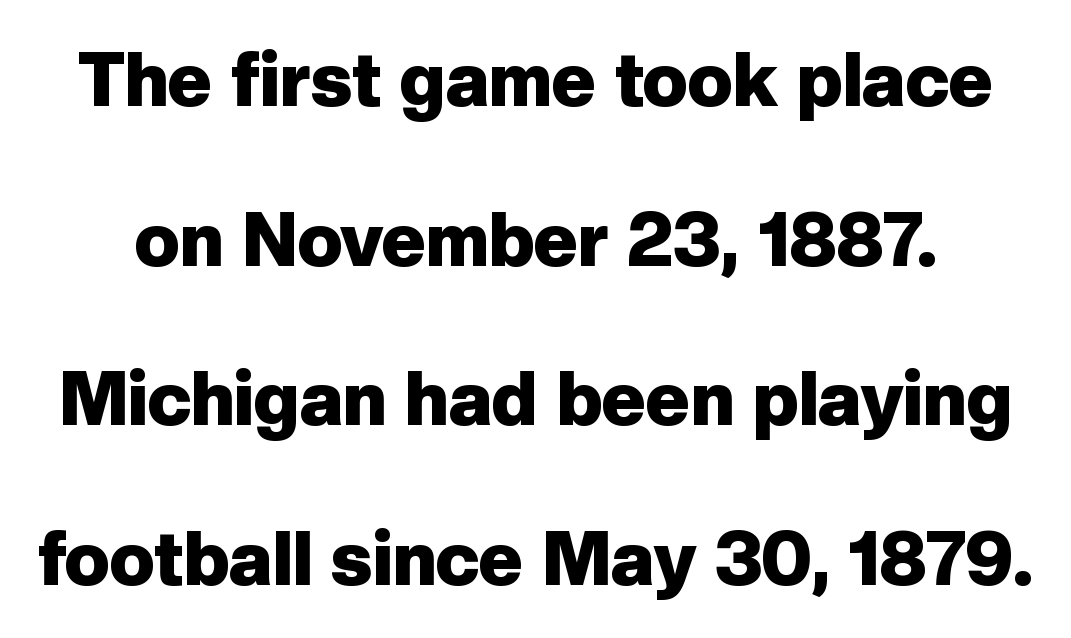
{"serif": "no", "italic": "no", "bold": "yes", "weight": "heavy", "width": "normal", "stroke_contrast": "low", "x_height": "medium", "monospaced": "no", "underline": "no", "line_spacing": "loose", "line_spacing_ratio": 2.13, "letter_spacing": "normal", "letter_spacing_em": 0.0, "glyph_px": 75}
